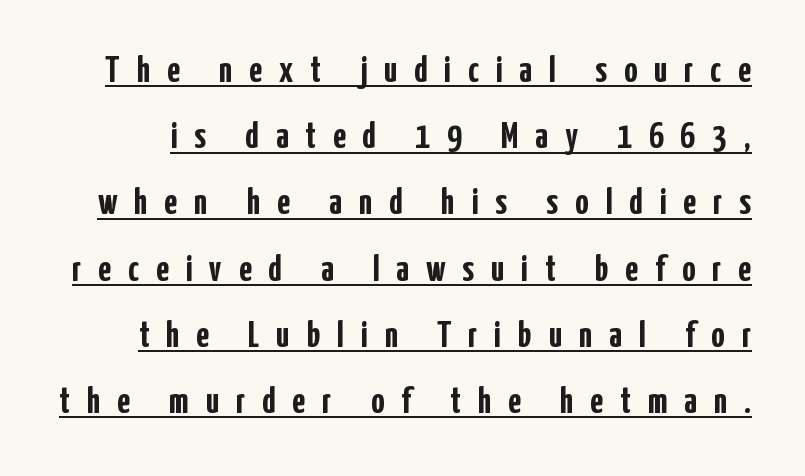
{"serif": "no", "italic": "no", "bold": "yes", "weight": "semibold", "width": "condensed", "stroke_contrast": "low", "x_height": "medium", "monospaced": "no", "underline": "yes", "line_spacing_ratio": 1.79, "letter_spacing": "wide", "letter_spacing_em": 0.46, "glyph_px": 37}
